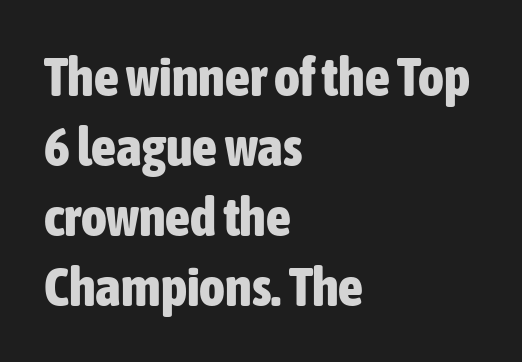
Q: Is the text bold? A: Yes.
Q: Is the text italic (slanted)? A: No, it is upright.
Q: Is the typeface a serif or a sans-serif typeface? A: Sans-serif.
Q: Is the text underlined? A: No.
Q: How is the paragraph aligned? A: Left-aligned.
Q: Is the spacing between letters normal or unusually wide? A: Normal.
Q: Is the spacing between lines tight, normal or loose? A: Normal.
Q: Width (condensed, normal, or wide)? A: Condensed.
Q: Stroke contrast? A: Low.
Q: x-height? A: Medium.
Q: Monospaced? A: No.
